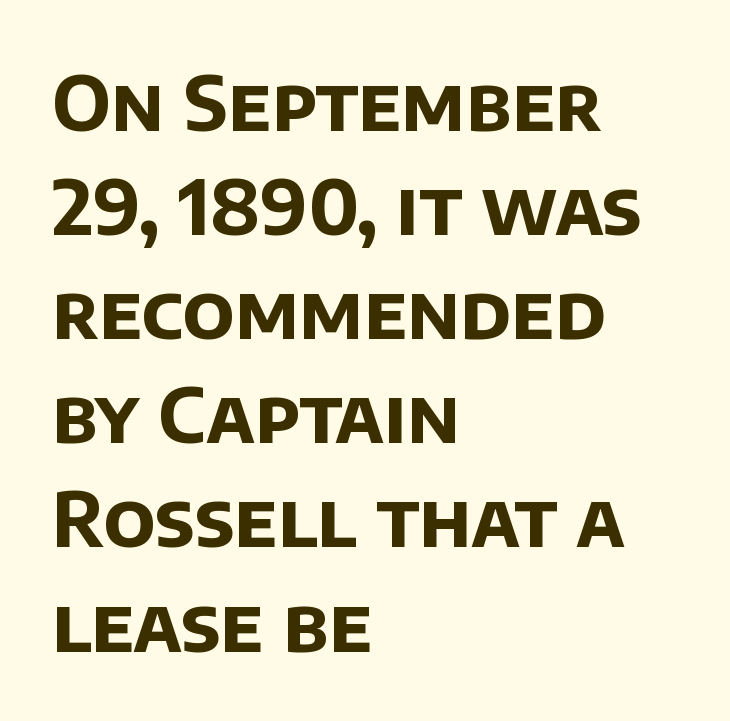
{"serif": "no", "bold": "yes", "weight": "bold", "width": "normal", "stroke_contrast": "low", "x_height": "large", "monospaced": "no", "underline": "no", "align": "left", "line_spacing": "normal", "line_spacing_ratio": 1.37, "letter_spacing": "normal", "letter_spacing_em": 0.0, "glyph_px": 76}
